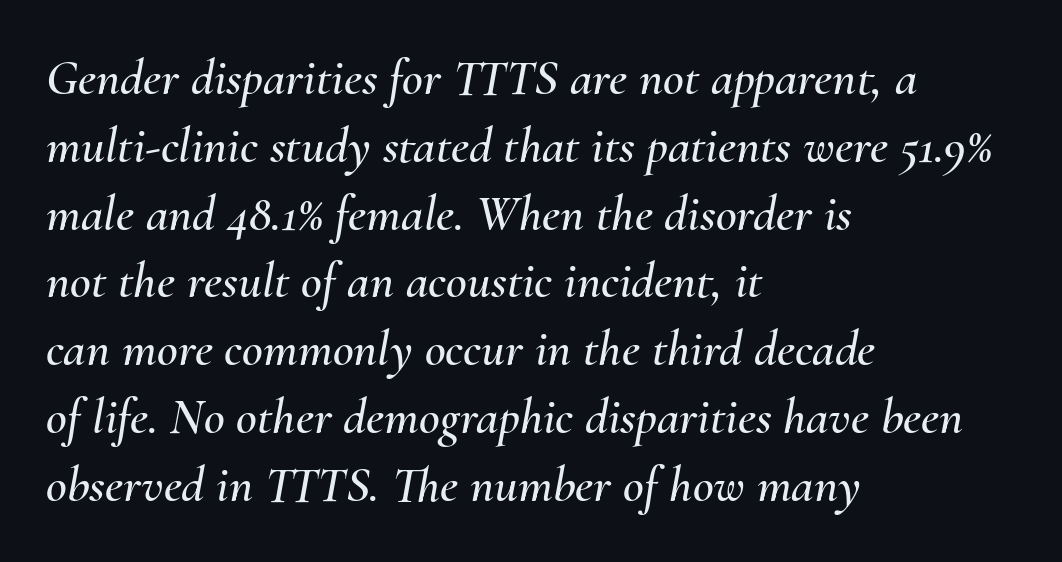
Characters follow at the spacing the type designer built in. Horizontally, the lines are justified to the leading edge only. Yep, that's italic — everything's leaning. The baseline area is clear.
